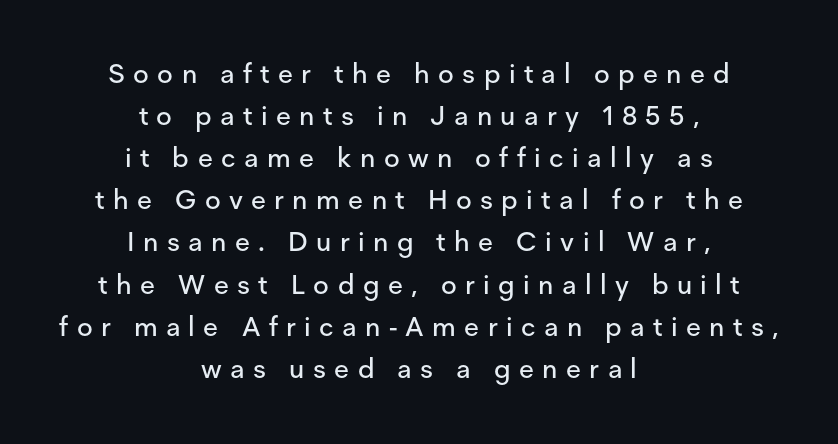
Does extra space separate the letters? Yes, quite a lot of it. Leftover space on each line is divided equally before and after the words. If you measured baseline to baseline, you'd find a middling distance. This rendering features lettering with no underline. The letters stand upright; this is a roman face.
